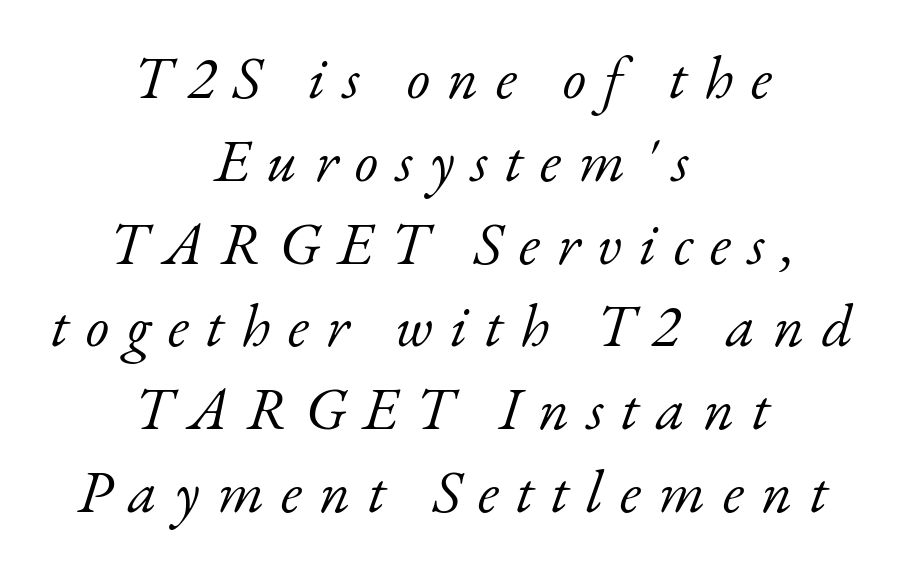
Plain, unruled lines of type. Observe the serifs anchoring each vertical stroke in this sample. Characters follow at a spacing far wider than the type designer built in. Designer's note — italics engaged. This sample has the flowing, uneven cadence of proportional lettering. Short and long lines alike share a common midpoint.
